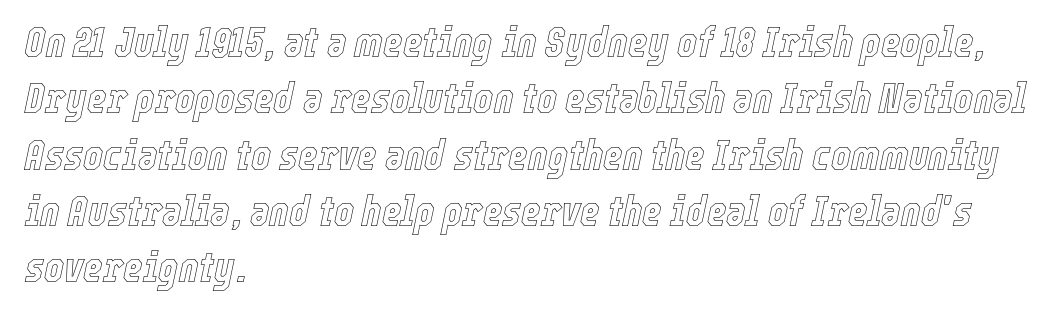
Q: Is the text italic (slanted)? A: Yes, it leans right by about 12 degrees.
Q: Is the text underlined? A: No.
Q: How is the paragraph aligned? A: Left-aligned.
Q: Is the spacing between letters normal or unusually wide? A: Normal.
Q: Is the spacing between lines tight, normal or loose? A: Normal.
Q: Width (condensed, normal, or wide)? A: Condensed.
Q: x-height? A: Medium.
Q: Monospaced? A: No.
